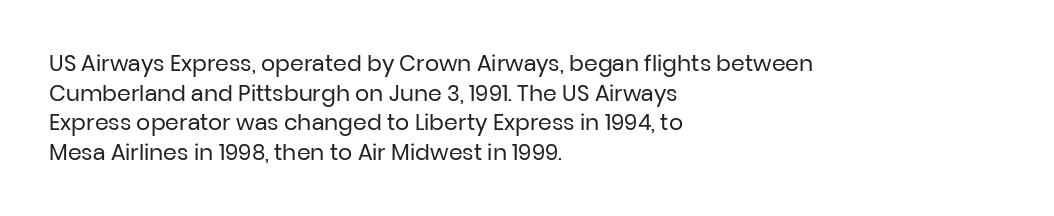
The image shows 22 px text type, upright; set left-aligned, normal line spacing (1.35x), normal letter spacing, not underlined.
